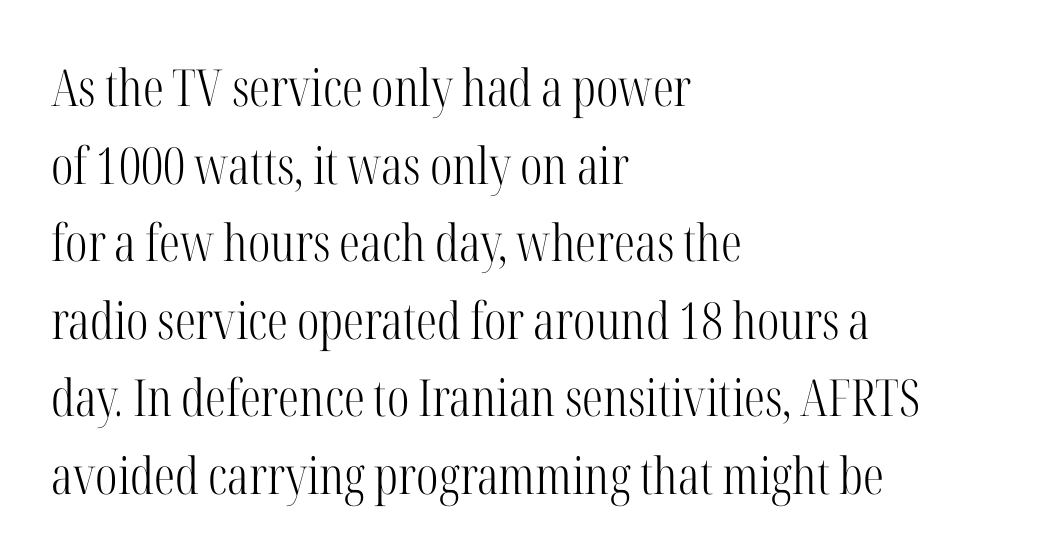
Left-aligned paragraph, ragged on the right. Is this a fixed-width face? No — the glyphs have proportional, varying widths. These lines keep a tight, regular rhythm from letter to letter. On a weight scale, this lands at 450 or below. The specimen reads as upright at a glance. A typesetter would call this leading conventional body-copy spacing.
